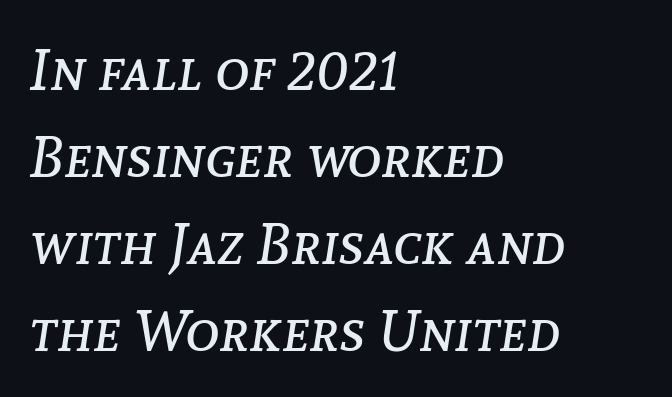
Q: Is the text bold? A: No.
Q: Is the text italic (slanted)? A: Yes, it leans right by about 8 degrees.
Q: Is the text underlined? A: No.
Q: How is the paragraph aligned? A: Left-aligned.
Q: Is the spacing between letters normal or unusually wide? A: Normal.
Q: Is the spacing between lines tight, normal or loose? A: Normal.
Q: Width (condensed, normal, or wide)? A: Normal.
Q: Stroke contrast? A: Low.
Q: x-height? A: Medium.
Q: Monospaced? A: No.
